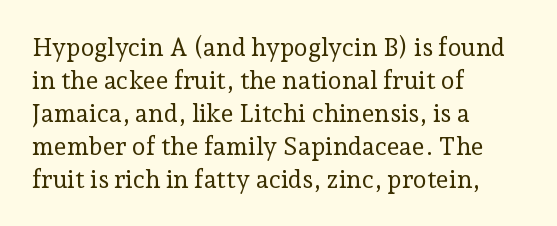
The setting favours the left margin, as ordinary paragraphs usually do. The letters stand upright; this is a roman face. Does the leading feel generous? No, just average. The passage shown has conventional tracking throughout. Each stroke keeps to a modest, everyday thickness or less.
